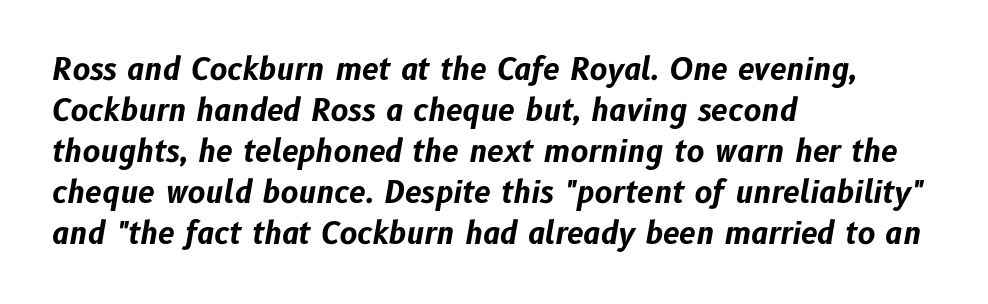
{"italic": "yes", "lean": "right", "slant_degrees": 10, "bold": "yes", "weight": "bold", "width": "normal", "stroke_contrast": "low", "x_height": "medium", "monospaced": "no", "underline": "no", "align": "left", "line_spacing": "normal", "line_spacing_ratio": 1.37, "letter_spacing": "normal", "letter_spacing_em": 0.0, "glyph_px": 30}
